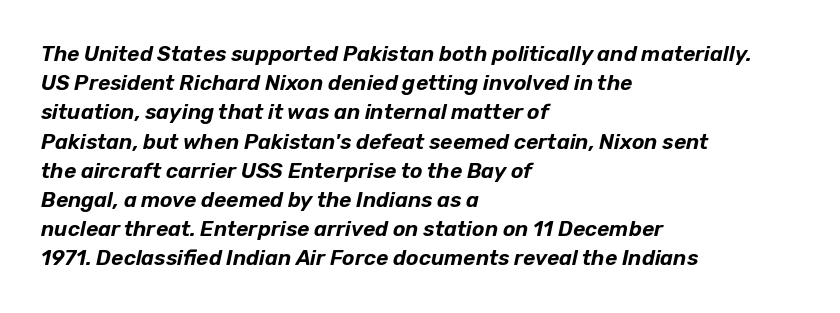
The image shows 21 px text type, italic (leaning right); set left-aligned, normal line spacing (1.39x), normal letter spacing, not underlined.
